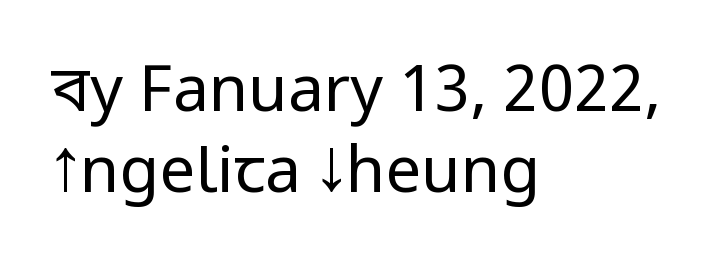
These lines stack with their left ends in a neat column. This reads as an unemphasized weight, regular at the heaviest. Check where the strokes stop: nothing finishes them off — pure sans. Whoever set this chose a conventional vertical rhythm. Descenders hang freely into open space.
